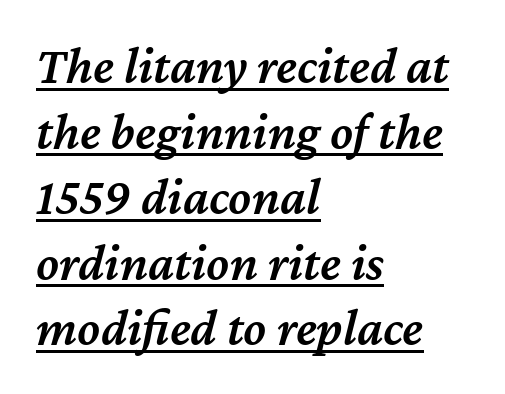
Q: Is the text bold? A: Semi-bold.
Q: Is the text italic (slanted)? A: Yes, it leans right by about 12 degrees.
Q: Is the text underlined? A: Yes.
Q: How is the paragraph aligned? A: Left-aligned.
Q: Is the spacing between letters normal or unusually wide? A: Normal.
Q: Is the spacing between lines tight, normal or loose? A: Normal.
Q: Width (condensed, normal, or wide)? A: Normal.
Q: Stroke contrast? A: Medium.
Q: x-height? A: Medium.
Q: Monospaced? A: No.
